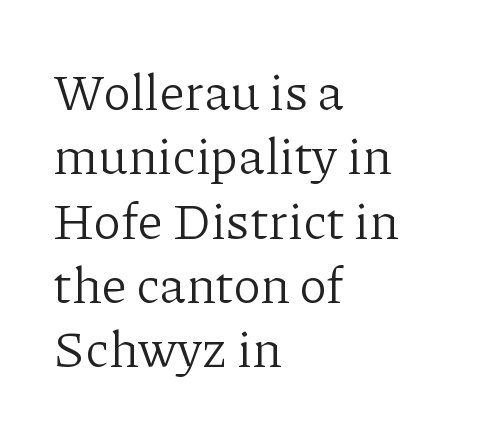
Q: Is the text bold? A: No.
Q: Is the text italic (slanted)? A: No, it is upright.
Q: Is the typeface a serif or a sans-serif typeface? A: Serif.
Q: Is the text underlined? A: No.
Q: How is the paragraph aligned? A: Left-aligned.
Q: Is the spacing between letters normal or unusually wide? A: Normal.
Q: Is the spacing between lines tight, normal or loose? A: Normal.
Q: Width (condensed, normal, or wide)? A: Normal.
Q: Stroke contrast? A: Low.
Q: x-height? A: Medium.
Q: Monospaced? A: No.
